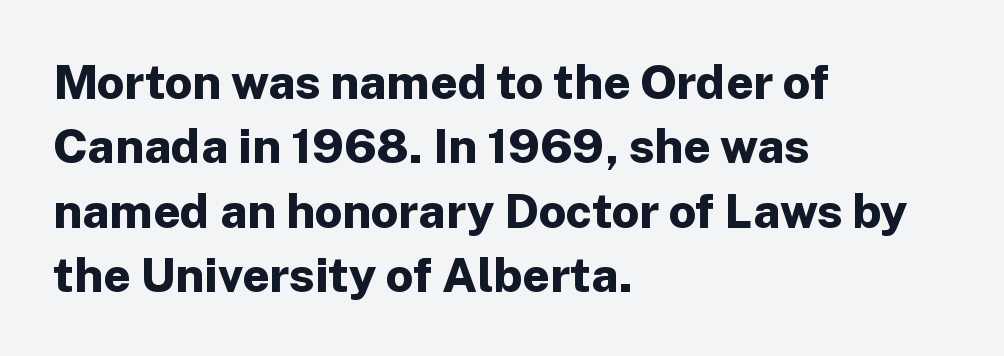
The image shows 48 px bold sans-serif type, upright; set left-aligned, normal line spacing (1.34x), normal letter spacing, not underlined; low stroke contrast and a medium x-height.
